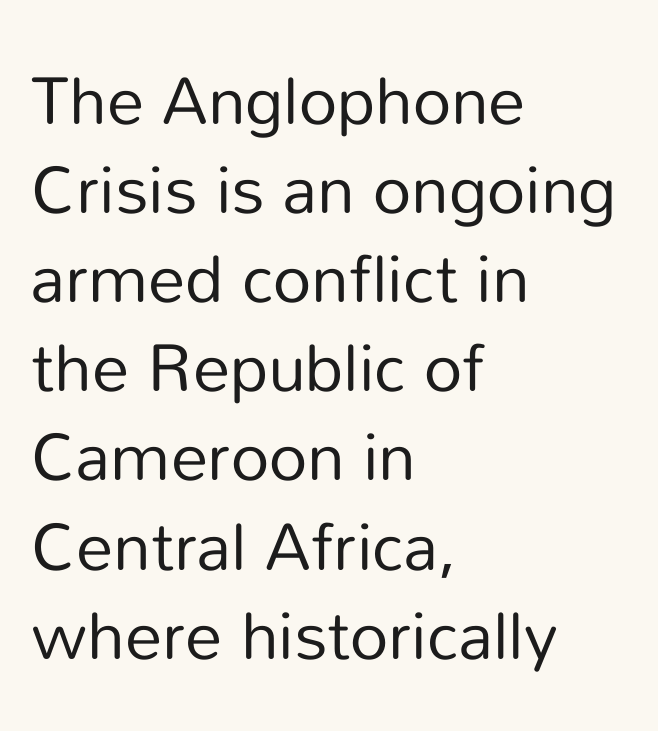
Q: Is the text bold? A: No.
Q: Is the text italic (slanted)? A: No, it is upright.
Q: Is the typeface a serif or a sans-serif typeface? A: Sans-serif.
Q: Is the text underlined? A: No.
Q: How is the paragraph aligned? A: Left-aligned.
Q: Is the spacing between letters normal or unusually wide? A: Normal.
Q: Is the spacing between lines tight, normal or loose? A: Normal.
Q: Width (condensed, normal, or wide)? A: Normal.
Q: Stroke contrast? A: Low.
Q: x-height? A: Medium.
Q: Monospaced? A: No.
